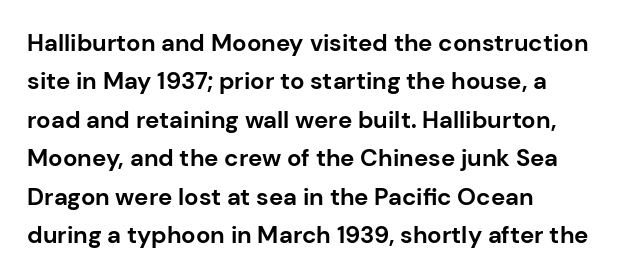
The image shows 24 px bold type, upright; set left-aligned, normal line spacing (1.6x), normal letter spacing, not underlined.
